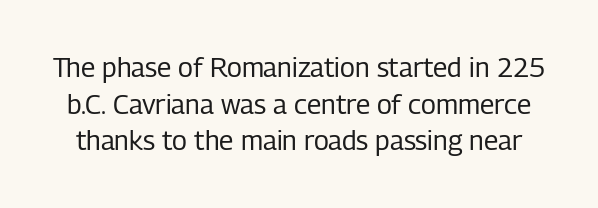
Q: Is the text bold? A: No.
Q: Is the text italic (slanted)? A: No, it is upright.
Q: Is the text underlined? A: No.
Q: Is the spacing between letters normal or unusually wide? A: Normal.
Q: Is the spacing between lines tight, normal or loose? A: Normal.
